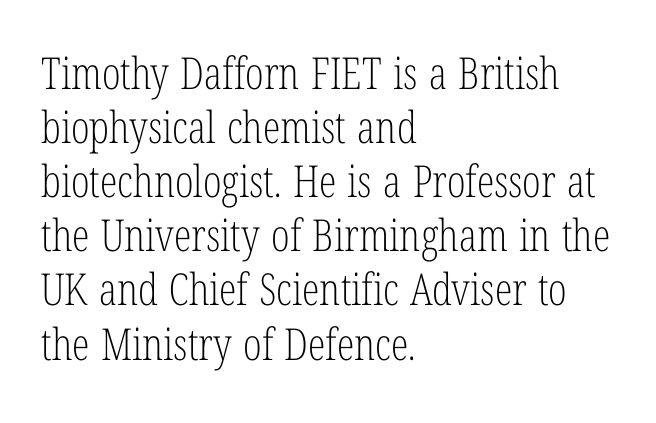
Q: Is the text bold? A: No.
Q: Is the text italic (slanted)? A: No, it is upright.
Q: Is the typeface a serif or a sans-serif typeface? A: Serif.
Q: Is the text underlined? A: No.
Q: How is the paragraph aligned? A: Left-aligned.
Q: Is the spacing between letters normal or unusually wide? A: Normal.
Q: Width (condensed, normal, or wide)? A: Condensed.
Q: Stroke contrast? A: Low.
Q: x-height? A: Medium.
Q: Monospaced? A: No.
